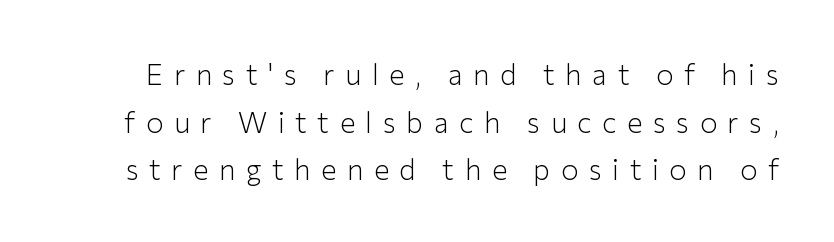
{"serif": "no", "italic": "no", "bold": "no", "weight": "light", "width": "normal", "stroke_contrast": "low", "x_height": "medium", "monospaced": "no", "underline": "no", "line_spacing": "normal", "line_spacing_ratio": 1.64, "letter_spacing": "wide", "letter_spacing_em": 0.36, "glyph_px": 29}
